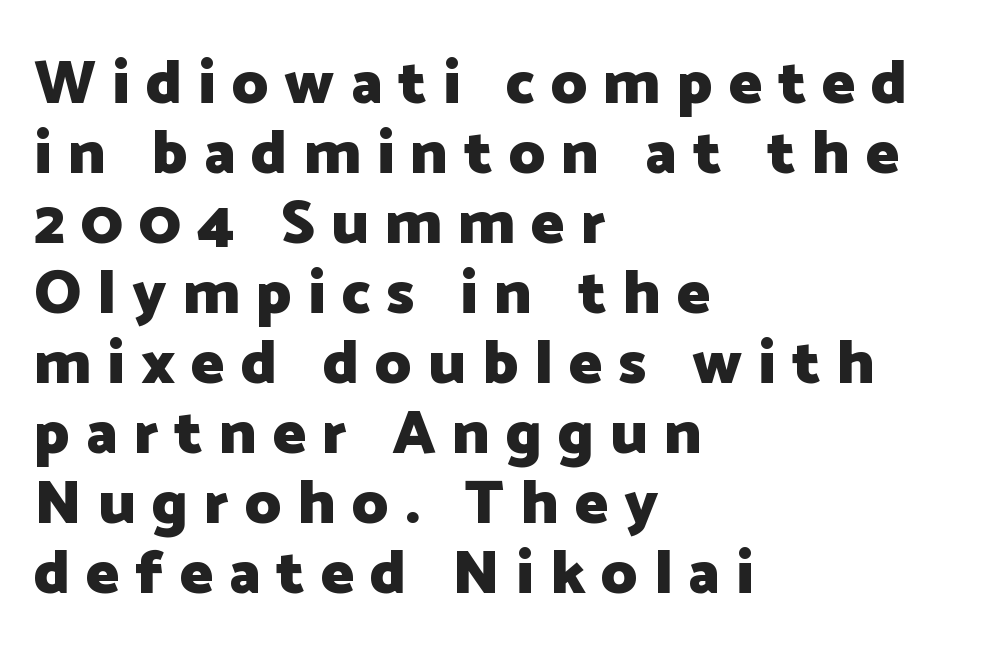
{"serif": "no", "italic": "no", "bold": "yes", "weight": "heavy", "width": "normal", "stroke_contrast": "low", "x_height": "medium", "monospaced": "no", "underline": "no", "align": "left", "line_spacing": "tight", "line_spacing_ratio": 1.13, "letter_spacing": "wide", "letter_spacing_em": 0.26, "glyph_px": 62}
